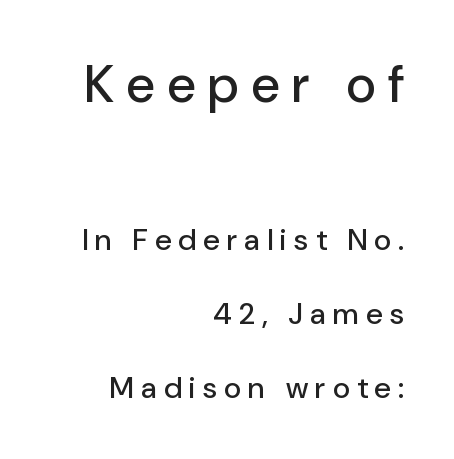
{"serif": "no", "italic": "no", "width": "normal", "stroke_contrast": "low", "x_height": "medium", "monospaced": "no", "underline": "no", "align": "right", "line_spacing": "loose", "line_spacing_ratio": 2.47, "letter_spacing": "wide", "letter_spacing_em": 0.24, "larger_block": "first", "size_ratio": 1.73, "glyph_px": 52}
